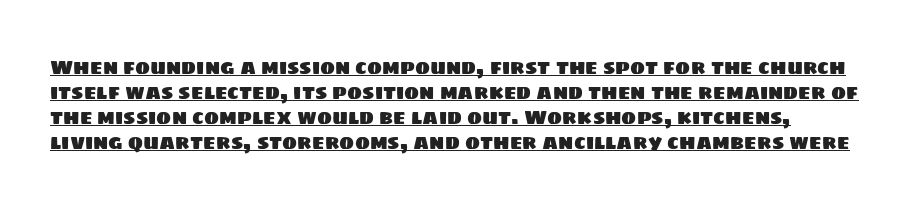
Q: Is the text underlined? A: Yes.
Q: Is the spacing between letters normal or unusually wide? A: Normal.
Q: Is the spacing between lines tight, normal or loose? A: Normal.
